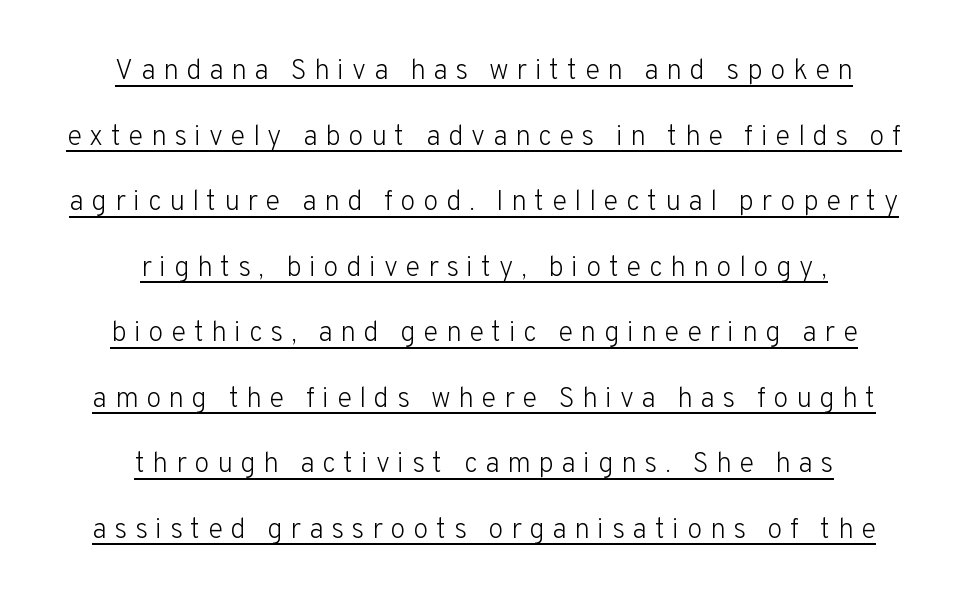
{"serif": "no", "italic": "no", "bold": "no", "weight": "light", "width": "normal", "stroke_contrast": "low", "x_height": "medium", "monospaced": "no", "underline": "yes", "align": "center", "line_spacing": "loose", "line_spacing_ratio": 2.34, "letter_spacing": "wide", "letter_spacing_em": 0.27, "glyph_px": 28}
